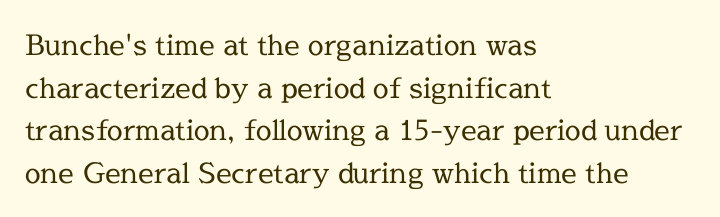
{"serif": "yes", "italic": "no", "bold": "no", "weight": "regular", "width": "normal", "x_height": "medium", "monospaced": "no", "underline": "no", "align": "left", "line_spacing": "normal", "line_spacing_ratio": 1.52, "letter_spacing": "normal", "letter_spacing_em": 0.0, "glyph_px": 28}
